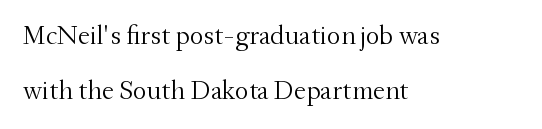
{"italic": "no", "bold": "no", "underline": "no", "align": "left", "line_spacing": "loose", "line_spacing_ratio": 2.02, "letter_spacing": "normal", "letter_spacing_em": 0.0, "glyph_px": 27}
